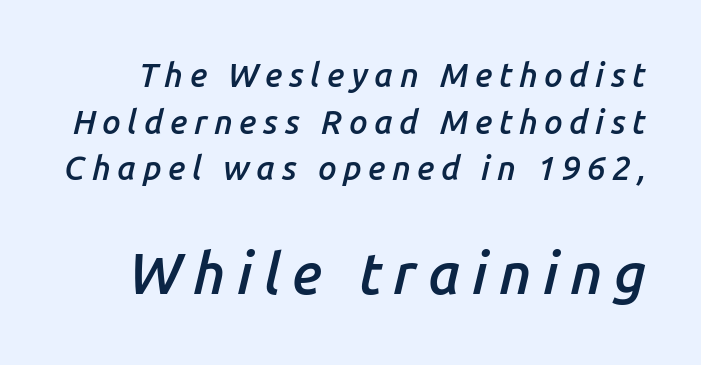
{"italic": "yes", "lean": "right", "slant_degrees": 14, "bold": "semi", "weight": "semibold", "width": "normal", "stroke_contrast": "low", "x_height": "medium", "monospaced": "no", "underline": "no", "line_spacing": "normal", "line_spacing_ratio": 1.41, "letter_spacing": "wide", "letter_spacing_em": 0.2, "larger_block": "second", "size_ratio": 1.73, "glyph_px": 57}
